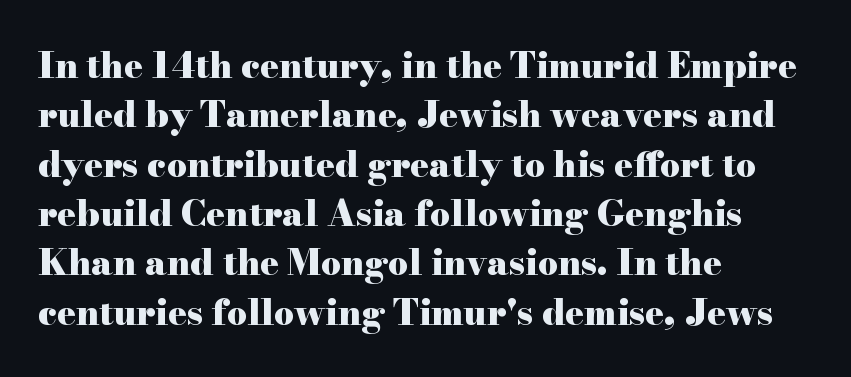
Q: Is the text bold? A: Yes.
Q: Is the text italic (slanted)? A: No, it is upright.
Q: Is the typeface a serif or a sans-serif typeface? A: Serif.
Q: Is the text underlined? A: No.
Q: How is the paragraph aligned? A: Left-aligned.
Q: Is the spacing between letters normal or unusually wide? A: Normal.
Q: Is the spacing between lines tight, normal or loose? A: Normal.
Q: Width (condensed, normal, or wide)? A: Wide.
Q: Stroke contrast? A: High.
Q: x-height? A: Small.
Q: Monospaced? A: No.
